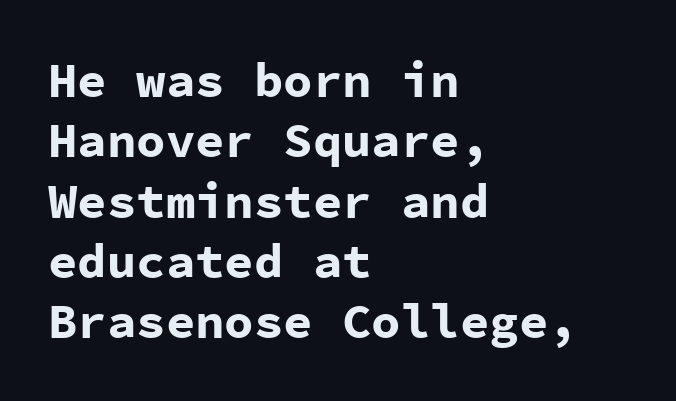
Q: Is the text bold? A: Yes.
Q: Is the text italic (slanted)? A: No, it is upright.
Q: Is the typeface a serif or a sans-serif typeface? A: Sans-serif.
Q: Is the text underlined? A: No.
Q: How is the paragraph aligned? A: Left-aligned.
Q: Is the spacing between letters normal or unusually wide? A: Normal.
Q: Width (condensed, normal, or wide)? A: Normal.
Q: Stroke contrast? A: Low.
Q: x-height? A: Medium.
Q: Monospaced? A: Yes.
